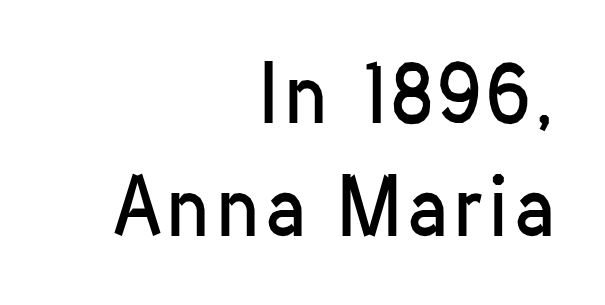
{"serif": "no", "italic": "no", "bold": "no", "weight": "regular", "width": "condensed", "stroke_contrast": "low", "x_height": "medium", "monospaced": "no", "underline": "no", "align": "right", "line_spacing": "normal", "line_spacing_ratio": 1.51, "glyph_px": 75}
